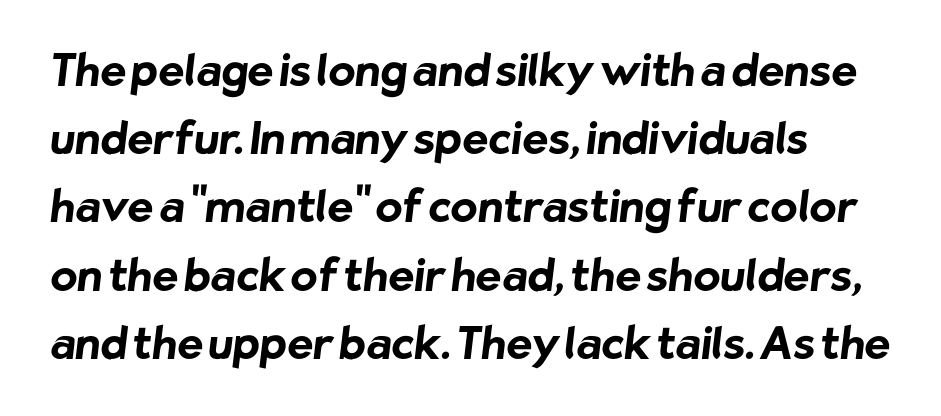
Is this a fixed-width face? No — the glyphs have proportional, varying widths. Classification — sans serif. Anything drawn beneath the words? Only blank space. You'd pick this weight for a headline — it's a proper bold. Observe the ordinary spacing: letters are neighbours, not strangers. Rows of type keep a routine distance in the vertical direction.
